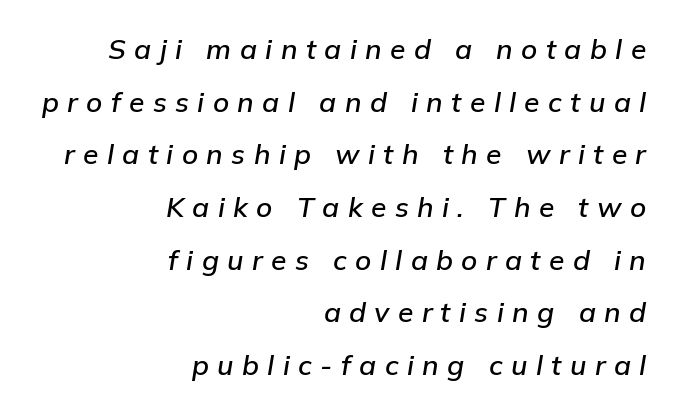
Q: Is the text italic (slanted)? A: Yes, it leans right by about 9 degrees.
Q: Is the text underlined? A: No.
Q: How is the paragraph aligned? A: Right-aligned.
Q: Is the spacing between letters normal or unusually wide? A: Unusually wide.
Q: Width (condensed, normal, or wide)? A: Normal.
Q: Stroke contrast? A: Low.
Q: x-height? A: Medium.
Q: Monospaced? A: No.
